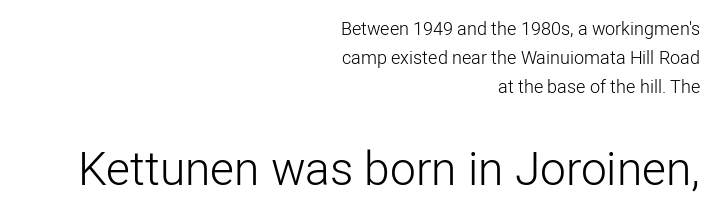
The space between consecutive lines is moderate. The strip under each line holds only bare page. Compared with a flush-left layout, this one pins lines to the opposite, right side. The axis of the letterforms is exactly vertical. You get the small type first, then a jump to larger type.
